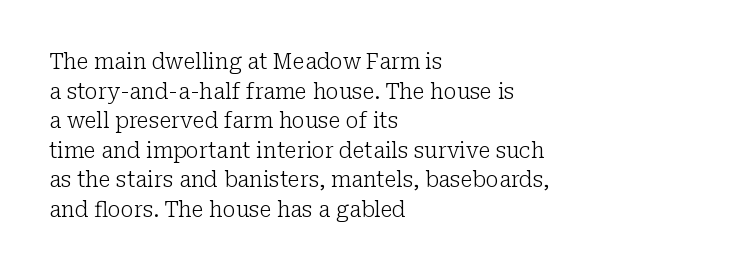
Quick note: underline off. Do the letters lean? They stand straight. The text block is weighted toward the left margin, trailing off unevenly rightward. This rendering leaves character spacing at its baseline value. Vertical spacing — default.
